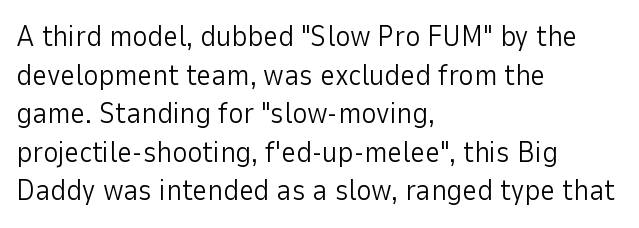
Q: Is the text bold? A: No.
Q: Is the text italic (slanted)? A: No, it is upright.
Q: Is the typeface a serif or a sans-serif typeface? A: Sans-serif.
Q: Is the text underlined? A: No.
Q: How is the paragraph aligned? A: Left-aligned.
Q: Is the spacing between letters normal or unusually wide? A: Normal.
Q: Is the spacing between lines tight, normal or loose? A: Normal.
Q: Width (condensed, normal, or wide)? A: Normal.
Q: Stroke contrast? A: Low.
Q: x-height? A: Medium.
Q: Monospaced? A: No.
